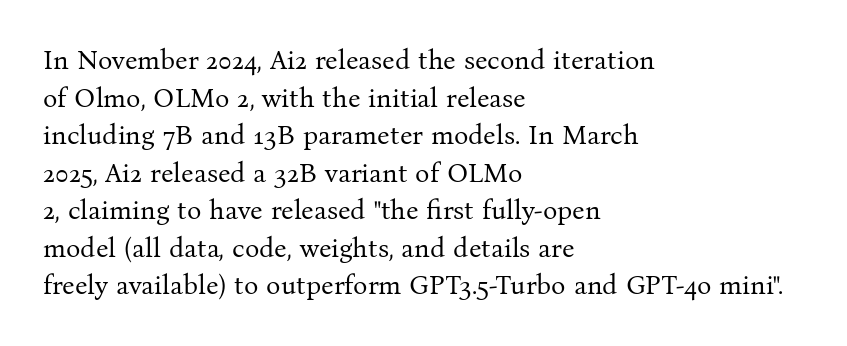
Notice how the stems are strictly vertical — no italics here. A bare baseline throughout the passage. Inter-character spacing is left at the font's built-in metrics. Vertical spacing — default. The ragged edge is on the right, which tells us the setting is flush left. The font sits on the lighter half of the weight spectrum, regular included.
